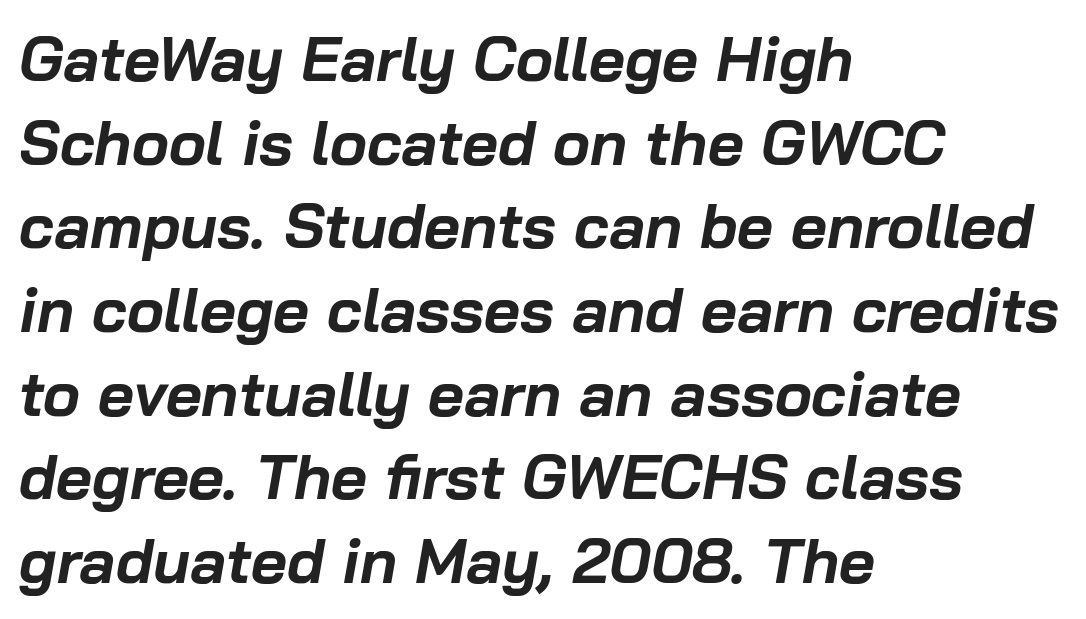
Q: Is the text bold? A: Yes.
Q: Is the text italic (slanted)? A: Yes, it leans right by about 10 degrees.
Q: Is the text underlined? A: No.
Q: How is the paragraph aligned? A: Left-aligned.
Q: Is the spacing between letters normal or unusually wide? A: Normal.
Q: Is the spacing between lines tight, normal or loose? A: Normal.
Q: Width (condensed, normal, or wide)? A: Normal.
Q: Stroke contrast? A: Low.
Q: x-height? A: Medium.
Q: Monospaced? A: No.
